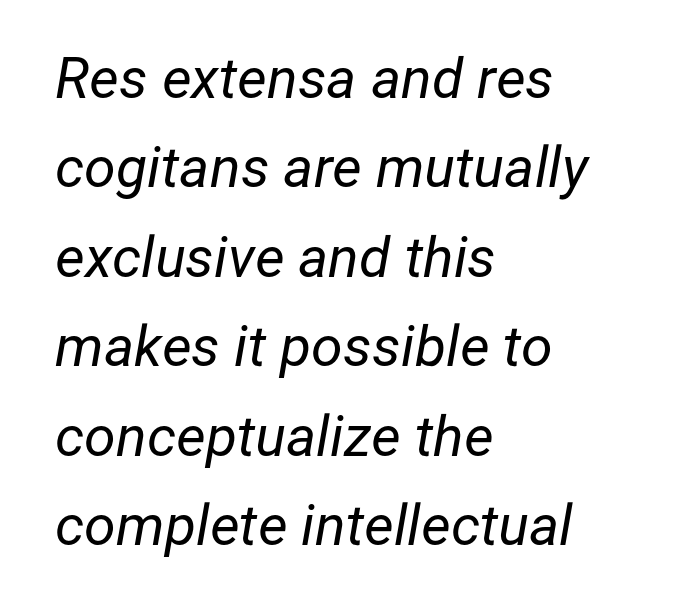
{"italic": "yes", "lean": "right", "slant_degrees": 12, "bold": "no", "weight": "regular", "width": "normal", "stroke_contrast": "low", "x_height": "medium", "monospaced": "no", "underline": "no", "align": "left", "line_spacing": "normal", "line_spacing_ratio": 1.57, "letter_spacing": "normal", "letter_spacing_em": 0.0, "glyph_px": 57}
